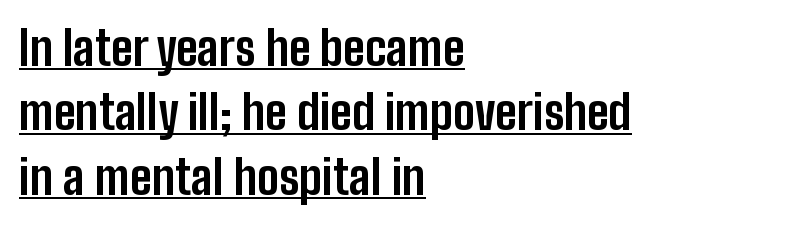
The typography opts for an upright posture over an oblique one. Students, note that the glyphs here touch the page at normal intervals. The passage is arranged the way most books set body copy — flush left. This block has exactly the height ordinary leading produces. How heavy is the stroke? Heavy — this is a bold. Serif or sans? Sans — the stroke terminals are bare.
